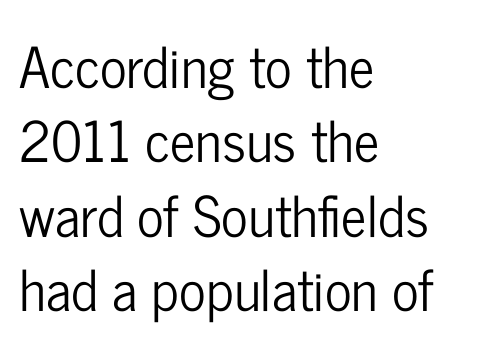
The paragraph shown leans on its left margin. Regarding leading, the lines here are spaced in the standard way. The string is rendered with underlining switched off. Quick note: not italic, upright.
